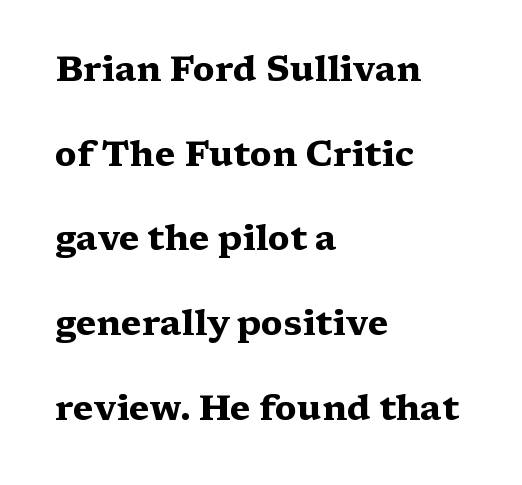
{"serif": "yes", "italic": "no", "bold": "yes", "weight": "heavy", "width": "wide", "stroke_contrast": "medium", "x_height": "medium", "monospaced": "no", "underline": "no", "align": "left", "line_spacing": "loose", "line_spacing_ratio": 2.42, "letter_spacing": "normal", "letter_spacing_em": 0.0, "glyph_px": 35}
